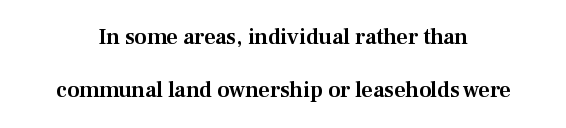
The image shows 22 px text type, upright; set centered, loose line spacing (2.42x), normal letter spacing, not underlined.
